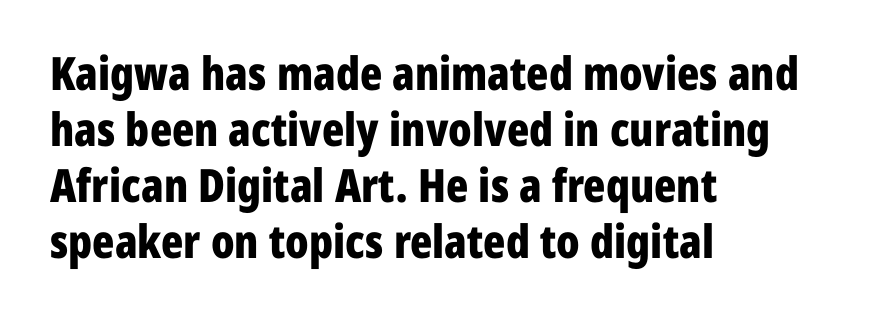
Standard letterfit; no display-style spreading of the glyphs. This rendering uses left alignment, leaving the right contour irregular. Is this a sans? Yes — the strokes have no serifs. Any mark beneath the type? The region is blank. Is this a fixed-width face? No — the glyphs have proportional, varying widths.
